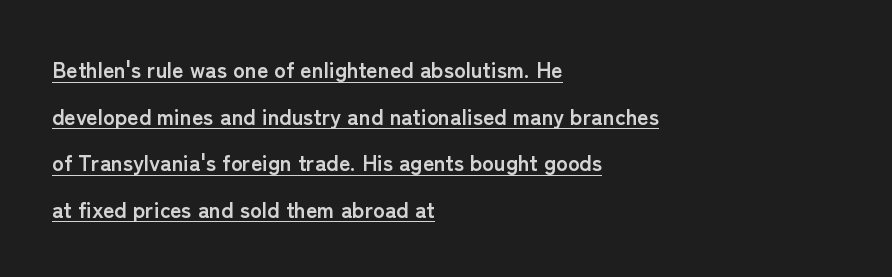
Q: Is the text bold? A: Yes.
Q: Is the text italic (slanted)? A: No, it is upright.
Q: Is the text underlined? A: Yes.
Q: How is the paragraph aligned? A: Left-aligned.
Q: Is the spacing between letters normal or unusually wide? A: Normal.
Q: Is the spacing between lines tight, normal or loose? A: Loose.
